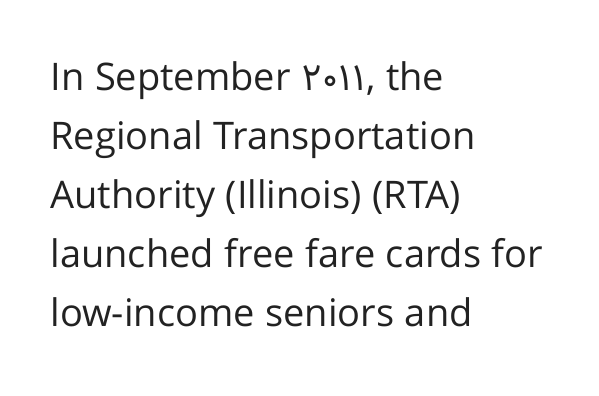
{"serif": "no", "italic": "no", "bold": "no", "weight": "regular", "width": "normal", "stroke_contrast": "low", "x_height": "medium", "monospaced": "no", "underline": "no", "align": "left", "line_spacing": "normal", "line_spacing_ratio": 1.55, "letter_spacing": "normal", "letter_spacing_em": 0.0, "glyph_px": 38}
